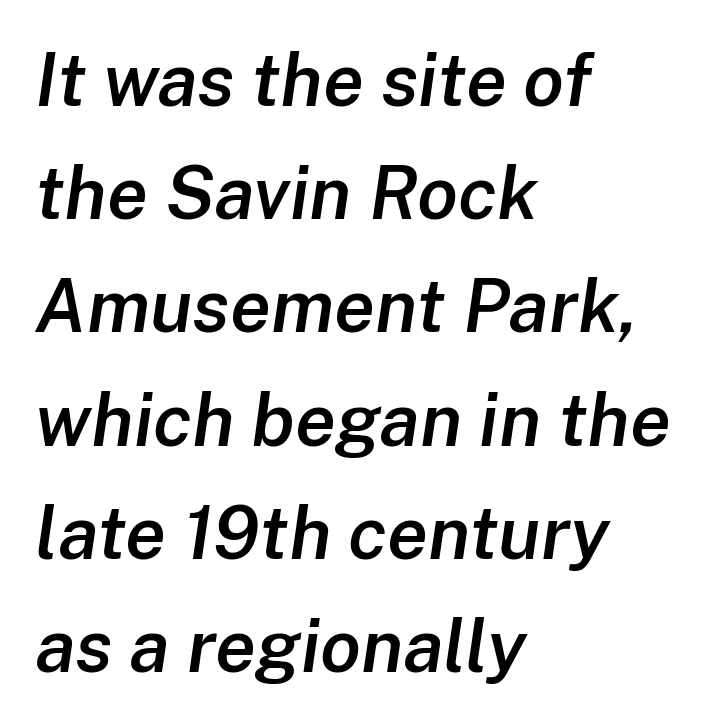
{"italic": "yes", "lean": "right", "slant_degrees": 8, "bold": "semi", "weight": "semibold", "width": "normal", "stroke_contrast": "low", "x_height": "medium", "monospaced": "no", "underline": "no", "align": "left", "line_spacing": "normal", "line_spacing_ratio": 1.53, "letter_spacing": "normal", "letter_spacing_em": 0.0, "glyph_px": 74}
